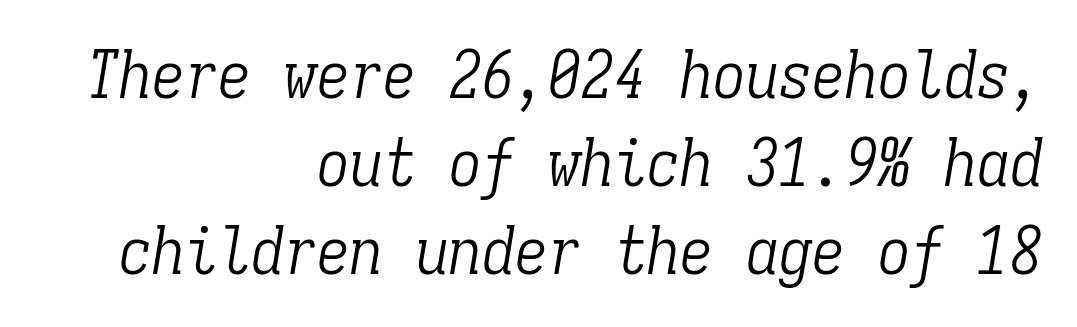
This sample uses an oblique cut, with every glyph tilted off the vertical. The face used here is seriffed, in the tradition of book romans. Weight: regular or lighter. Leading matches the norm, producing a regular column.
